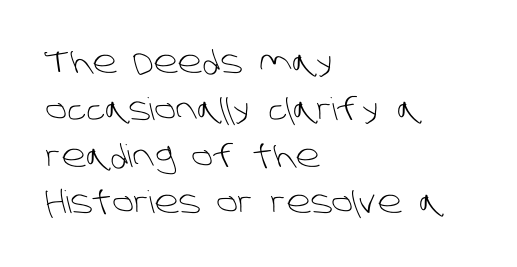
Q: Is the text bold? A: No.
Q: Is the typeface a serif or a sans-serif typeface? A: Sans-serif.
Q: Is the text underlined? A: No.
Q: How is the paragraph aligned? A: Left-aligned.
Q: Is the spacing between letters normal or unusually wide? A: Normal.
Q: Is the spacing between lines tight, normal or loose? A: Normal.
Q: Width (condensed, normal, or wide)? A: Normal.
Q: Stroke contrast? A: Low.
Q: x-height? A: Large.
Q: Monospaced? A: No.
